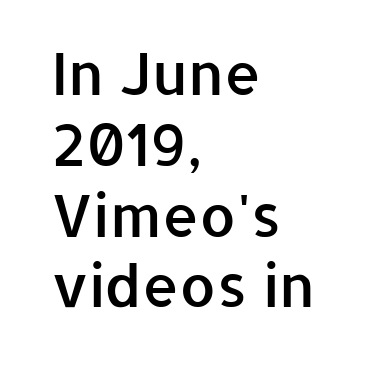
{"serif": "no", "italic": "no", "bold": "semi", "weight": "semibold", "width": "normal", "stroke_contrast": "low", "x_height": "medium", "monospaced": "no", "underline": "no", "align": "left", "line_spacing_ratio": 1.22, "letter_spacing": "normal", "letter_spacing_em": 0.0, "glyph_px": 58}
